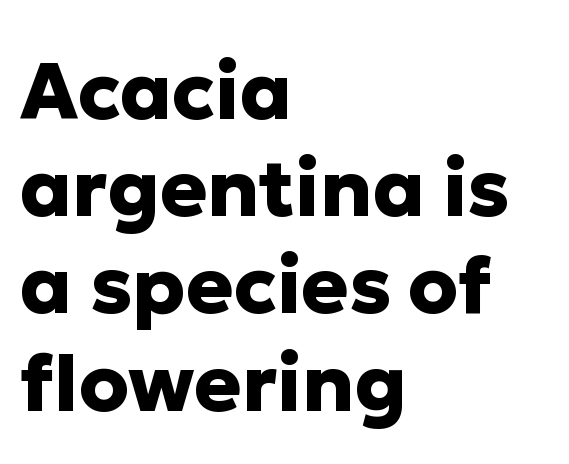
{"serif": "no", "italic": "no", "bold": "yes", "weight": "heavy", "width": "normal", "stroke_contrast": "low", "x_height": "medium", "monospaced": "no", "underline": "no", "align": "left", "line_spacing_ratio": 1.23, "letter_spacing": "normal", "letter_spacing_em": 0.0, "glyph_px": 79}
